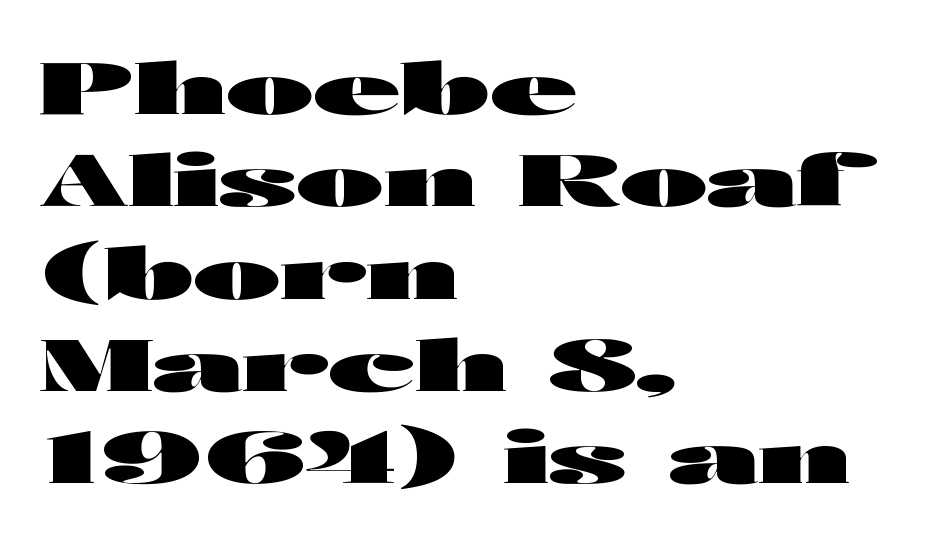
Q: Is the text bold? A: Yes.
Q: Is the text italic (slanted)? A: No, it is upright.
Q: Is the typeface a serif or a sans-serif typeface? A: Sans-serif.
Q: Is the text underlined? A: No.
Q: How is the paragraph aligned? A: Left-aligned.
Q: Is the spacing between letters normal or unusually wide? A: Normal.
Q: Is the spacing between lines tight, normal or loose? A: Normal.
Q: Width (condensed, normal, or wide)? A: Wide.
Q: Stroke contrast? A: High.
Q: x-height? A: Medium.
Q: Monospaced? A: No.
